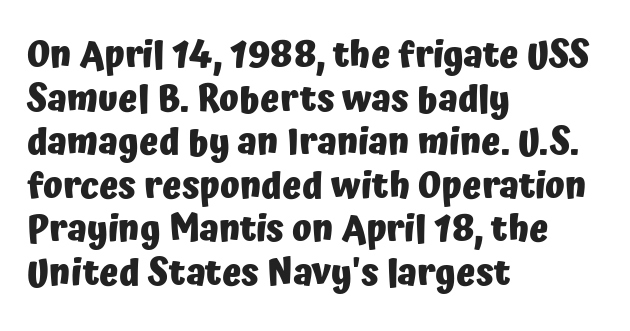
The typeface chosen for these lines omits serifs. Do the characters align in a grid? No, the font is proportional. Bare-footed words on every line. The letters are bold, with thick, heavy strokes.
